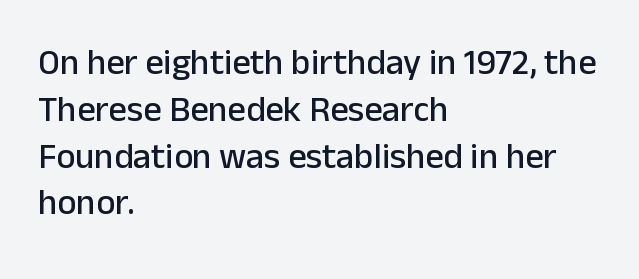
The image shows 36 px sans-serif type, upright; set left-aligned, normal line spacing (1.3x), normal letter spacing, not underlined; low stroke contrast and a medium x-height.
